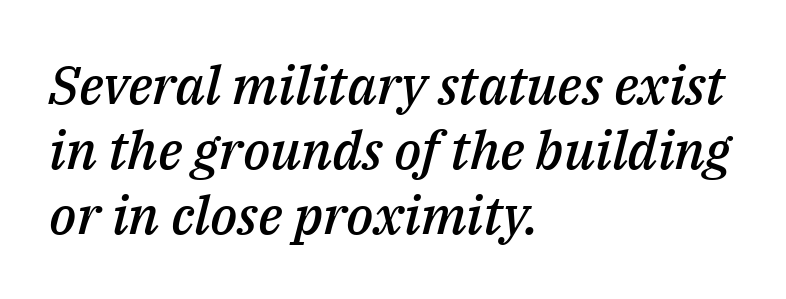
Q: Is the text bold? A: Semi-bold.
Q: Is the text italic (slanted)? A: Yes, it leans right by about 14 degrees.
Q: Is the text underlined? A: No.
Q: How is the paragraph aligned? A: Left-aligned.
Q: Is the spacing between letters normal or unusually wide? A: Normal.
Q: Width (condensed, normal, or wide)? A: Normal.
Q: Stroke contrast? A: Medium.
Q: x-height? A: Medium.
Q: Monospaced? A: No.
